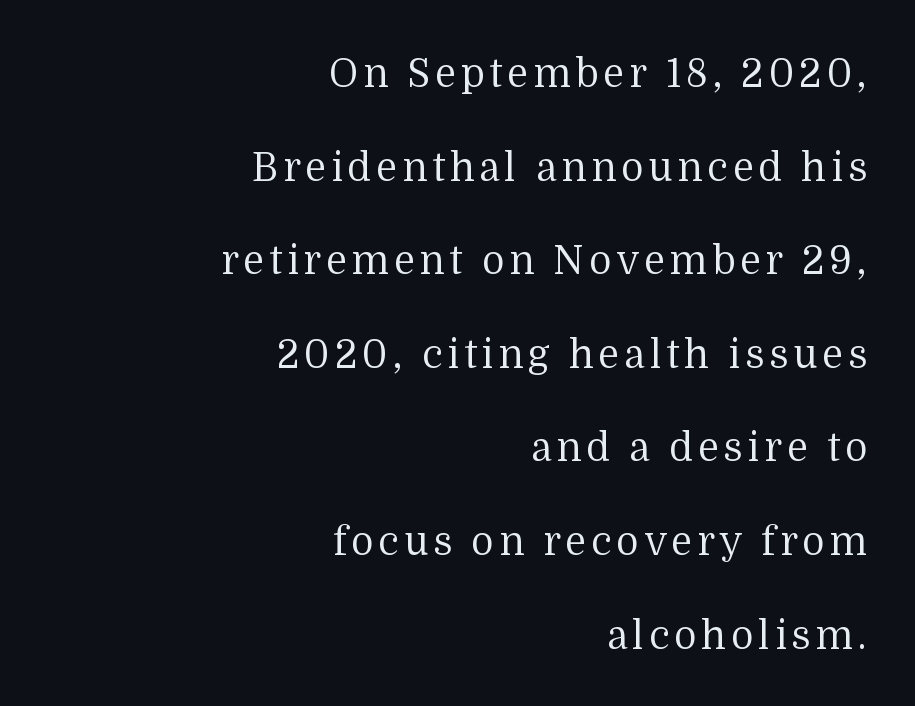
Q: Is the text bold? A: No.
Q: Is the text italic (slanted)? A: No, it is upright.
Q: Is the typeface a serif or a sans-serif typeface? A: Serif.
Q: Is the text underlined? A: No.
Q: How is the paragraph aligned? A: Right-aligned.
Q: Is the spacing between lines tight, normal or loose? A: Loose.
Q: Width (condensed, normal, or wide)? A: Normal.
Q: Stroke contrast? A: Medium.
Q: x-height? A: Medium.
Q: Monospaced? A: No.
